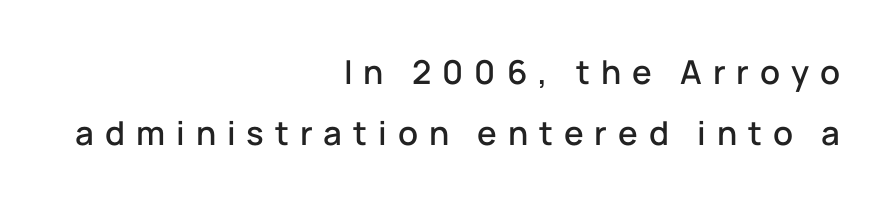
The image shows 33 px sans-serif type, upright; set right-aligned, line spacing 1.86x, unusually wide letter spacing (+0.33 em), not underlined; low stroke contrast and a medium x-height.
